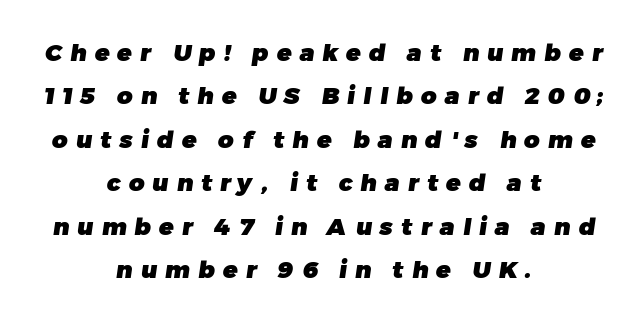
Q: Is the text bold? A: Yes.
Q: Is the text underlined? A: No.
Q: How is the paragraph aligned? A: Centered.
Q: Is the spacing between letters normal or unusually wide? A: Unusually wide.
